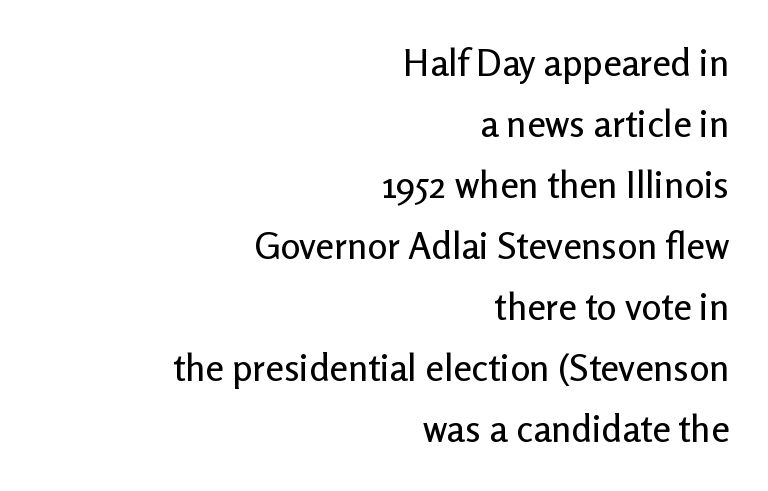
Q: Is the text italic (slanted)? A: No, it is upright.
Q: Is the typeface a serif or a sans-serif typeface? A: Sans-serif.
Q: Is the text underlined? A: No.
Q: How is the paragraph aligned? A: Right-aligned.
Q: Is the spacing between letters normal or unusually wide? A: Normal.
Q: Is the spacing between lines tight, normal or loose? A: Normal.
Q: Width (condensed, normal, or wide)? A: Normal.
Q: Stroke contrast? A: Low.
Q: x-height? A: Medium.
Q: Monospaced? A: No.
